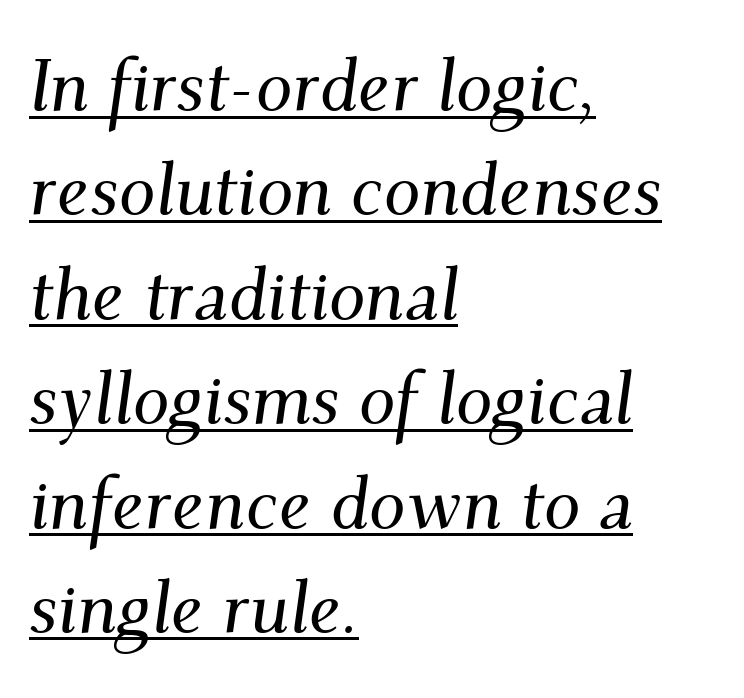
The image shows 73 px serif type, italic (leaning right); set left-aligned, normal line spacing (1.43x), normal letter spacing, underlined; medium stroke contrast and a small x-height.
